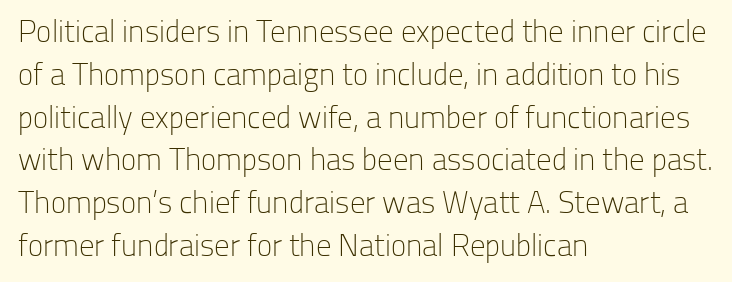
Compared with typical body copy, the letter spacing here is the same. These lines were composed using upright roman letters. Typographically, this falls in the sans-serif category. This sample has the flowing, uneven cadence of proportional lettering. These lines sit exactly where default settings would place them. No word sits above an underline.
